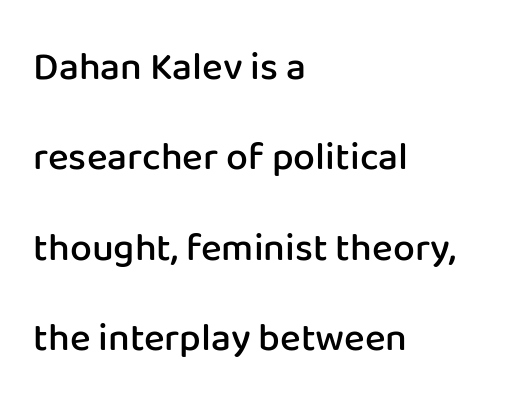
{"serif": "no", "italic": "no", "bold": "semi", "weight": "semibold", "width": "normal", "stroke_contrast": "low", "x_height": "medium", "monospaced": "no", "underline": "no", "align": "left", "line_spacing": "loose", "line_spacing_ratio": 2.32, "letter_spacing": "normal", "letter_spacing_em": 0.0, "glyph_px": 39}
